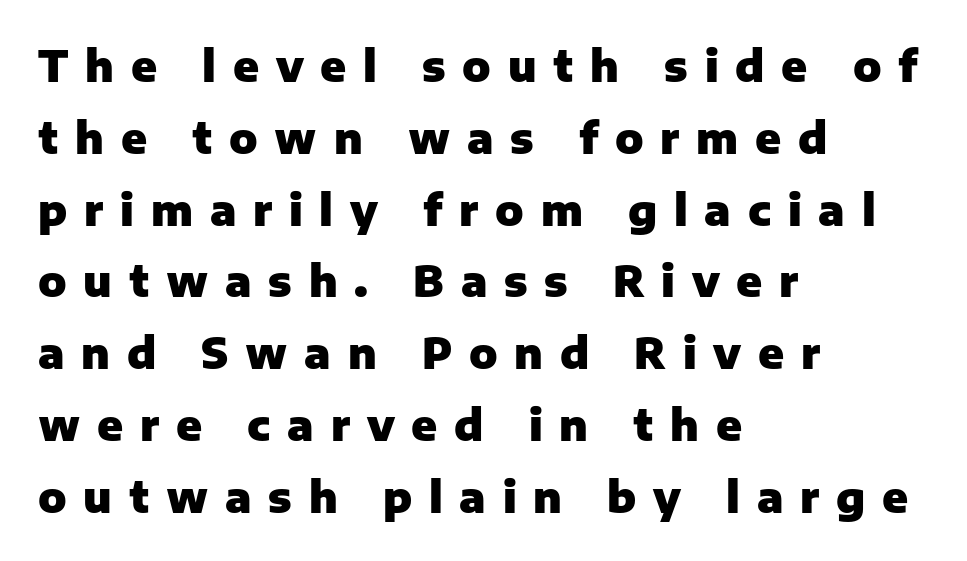
The image shows 42 px heavy sans-serif type, upright; set left-aligned, line spacing 1.71x, unusually wide letter spacing (+0.4 em), not underlined; low stroke contrast and a medium x-height.
